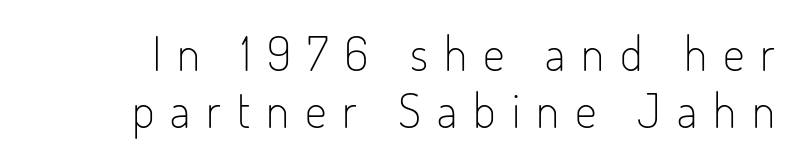
{"serif": "no", "italic": "no", "bold": "no", "weight": "light", "width": "condensed", "stroke_contrast": "low", "x_height": "small", "monospaced": "no", "underline": "no", "line_spacing_ratio": 1.18, "letter_spacing": "wide", "letter_spacing_em": 0.33, "glyph_px": 48}
